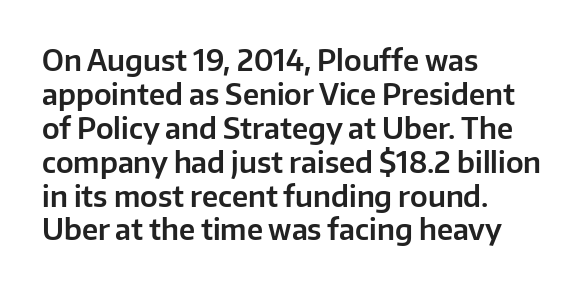
Q: Is the text italic (slanted)? A: No, it is upright.
Q: Is the typeface a serif or a sans-serif typeface? A: Sans-serif.
Q: Is the text underlined? A: No.
Q: How is the paragraph aligned? A: Left-aligned.
Q: Is the spacing between letters normal or unusually wide? A: Normal.
Q: Width (condensed, normal, or wide)? A: Normal.
Q: Stroke contrast? A: Low.
Q: x-height? A: Medium.
Q: Monospaced? A: No.
